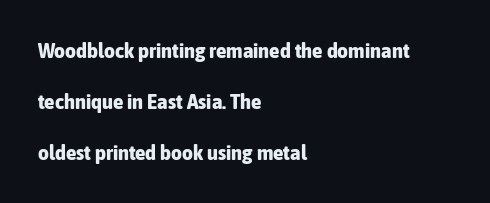
The passage shown is emphatically bold. The block of text is sparse from top to bottom, with ample space between rows. Tall strokes in this sample are plumb rather than angled. The area under the type is left untouched.
